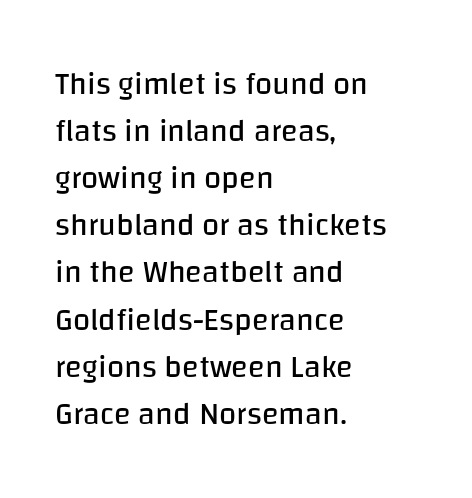
Descenders are the only things crossing below the line. This sample uses an upright cut, with every glyph sitting square on the baseline. The typesetter chose a ragged-right arrangement here. Stem width sits at or under what a default text font uses. Varying glyph widths throughout — classic text-font behaviour.
